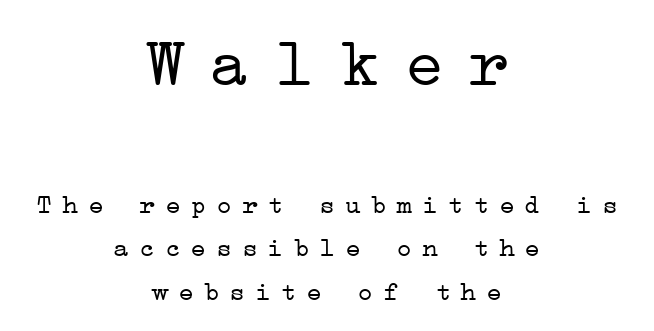
{"serif": "yes", "italic": "no", "bold": "no", "weight": "light", "width": "wide", "stroke_contrast": "low", "x_height": "medium", "underline": "no", "align": "center", "line_spacing": "normal", "line_spacing_ratio": 1.62, "letter_spacing": "wide", "letter_spacing_em": 0.35, "larger_block": "first", "size_ratio": 2.52, "glyph_px": 68}
